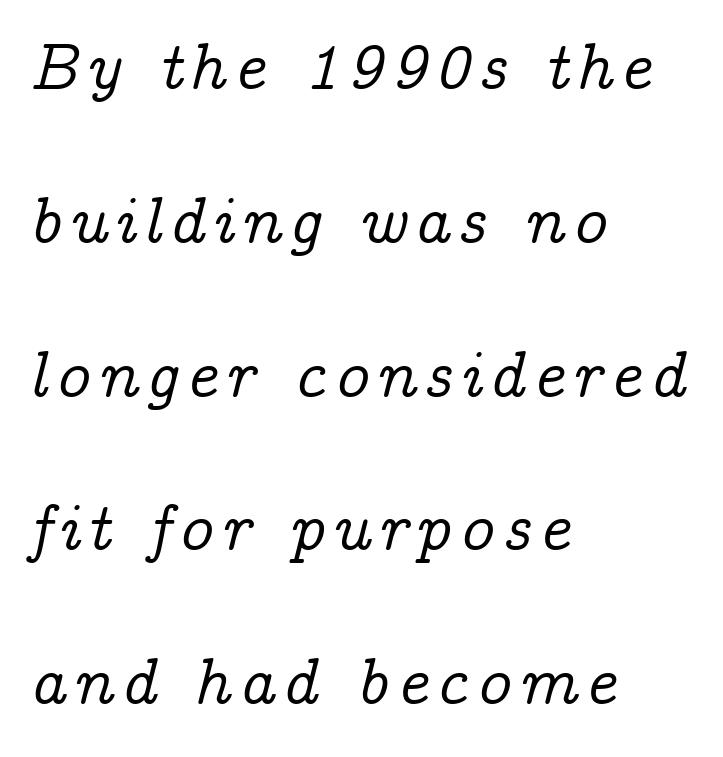
The image shows 66 px serif type, italic (leaning right); set left-aligned, loose line spacing (2.33x), not underlined; low stroke contrast and a medium x-height.
